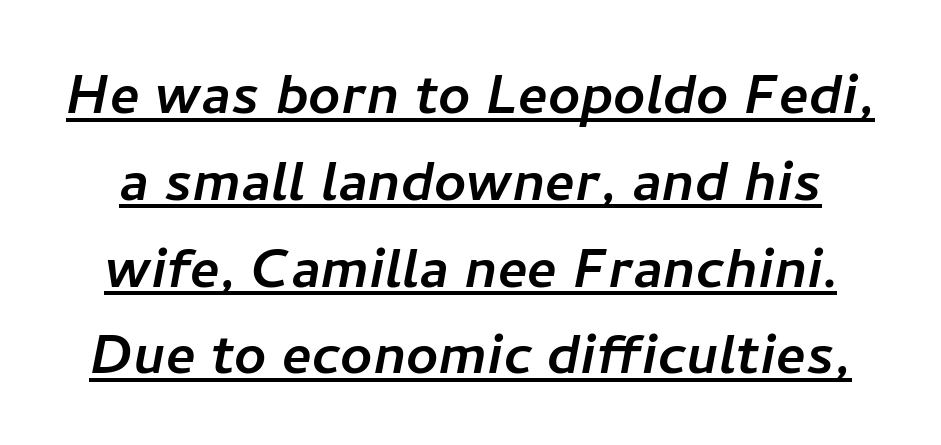
The image shows 70 px sans-serif type; set line spacing 1.24x, normal letter spacing, underlined; low stroke contrast and a medium x-height.
